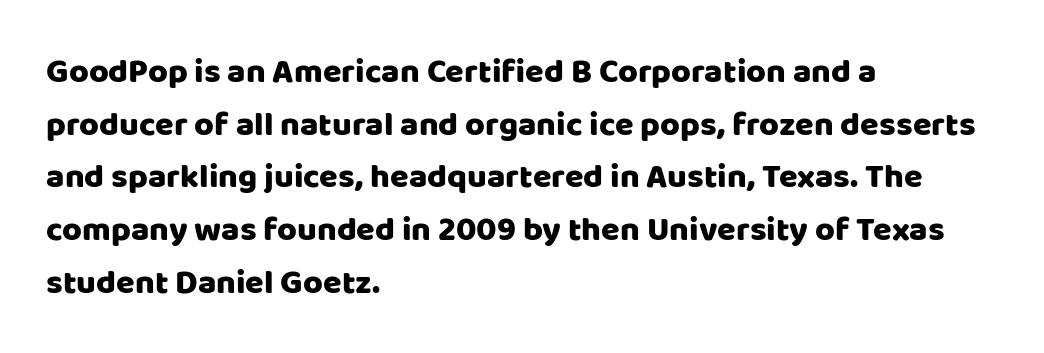
Q: Is the text italic (slanted)? A: No, it is upright.
Q: Is the typeface a serif or a sans-serif typeface? A: Sans-serif.
Q: Is the text underlined? A: No.
Q: How is the paragraph aligned? A: Left-aligned.
Q: Is the spacing between letters normal or unusually wide? A: Normal.
Q: Is the spacing between lines tight, normal or loose? A: Normal.
Q: Width (condensed, normal, or wide)? A: Normal.
Q: Stroke contrast? A: Low.
Q: x-height? A: Large.
Q: Monospaced? A: No.
